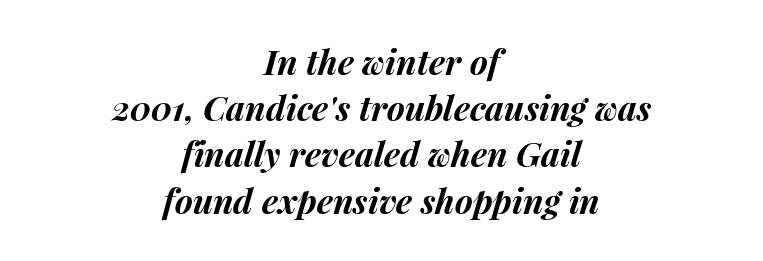
The text carries the slant typical of an italic or oblique font. The letters sit at their default tracking, neither squeezed nor spread. Character widths vary here, with narrow letters taking less room than wide ones. Heft: maximum for text — a bold. In terms of leading, this rendering sits right in the middle.
